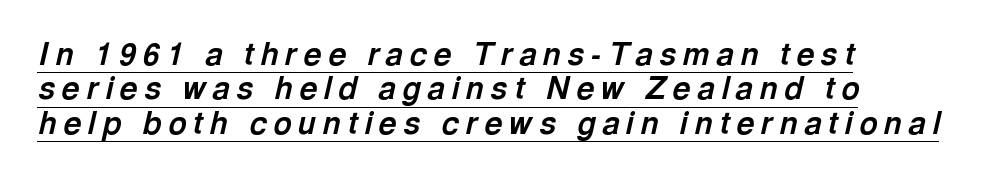
The image shows 31 px bold type, italic (leaning right); set left-aligned, tight line spacing (1.11x), unusually wide letter spacing (+0.22 em), underlined; a medium x-height.
